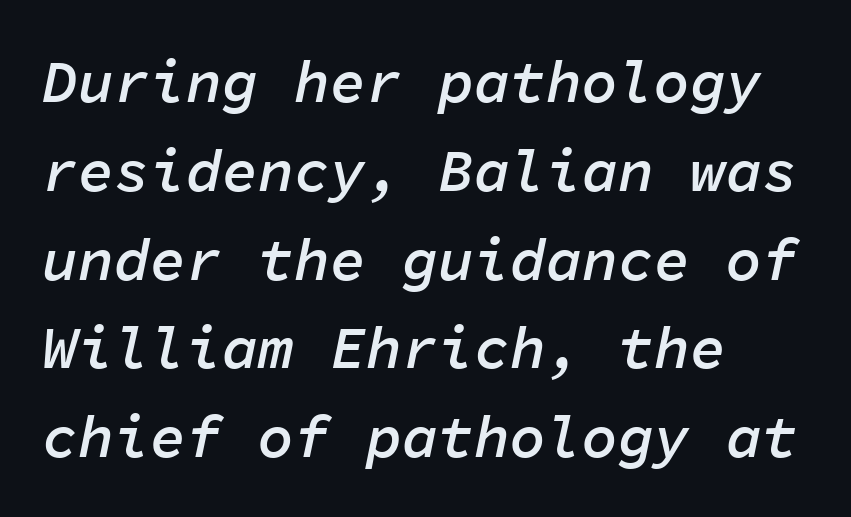
The image shows 60 px semibold type, italic (leaning right), monospaced; set left-aligned, normal line spacing (1.48x), normal letter spacing, not underlined; low stroke contrast and a medium x-height.
